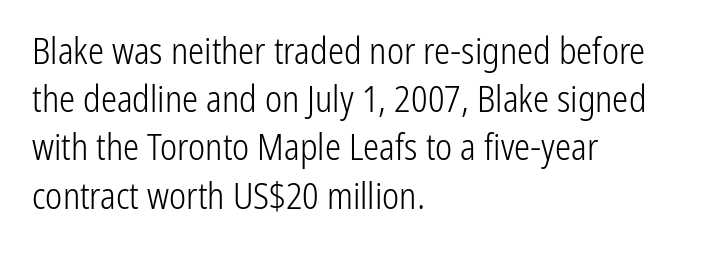
The image shows 36 px light, condensed sans-serif type, upright; set left-aligned, normal line spacing (1.34x), normal letter spacing, not underlined; low stroke contrast and a medium x-height.
